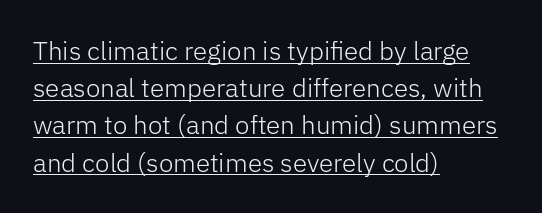
{"italic": "no", "bold": "no", "underline": "yes", "align": "left", "line_spacing": "normal", "line_spacing_ratio": 1.43, "letter_spacing": "normal", "letter_spacing_em": 0.0, "glyph_px": 26}
